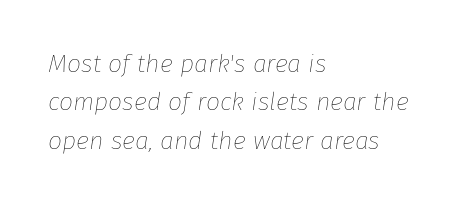
The image shows 25 px text type, italic (leaning right); set left-aligned, normal line spacing (1.54x), normal letter spacing, not underlined.
